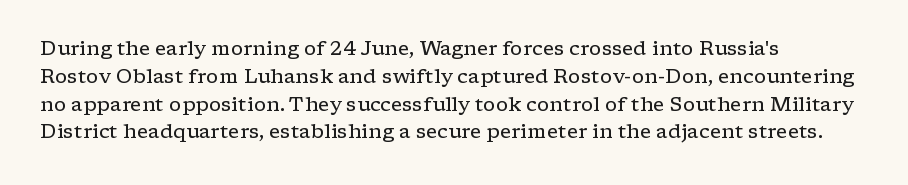
The image shows 20 px text type, upright; set left-aligned, normal line spacing (1.39x), normal letter spacing, not underlined.
